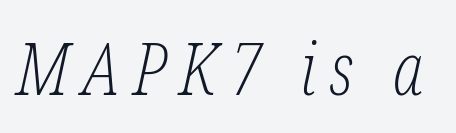
{"serif": "yes", "italic": "yes", "lean": "right", "slant_degrees": 12, "bold": "no", "weight": "light", "width": "condensed", "stroke_contrast": "low", "x_height": "medium", "monospaced": "no", "underline": "no", "glyph_px": 73}
